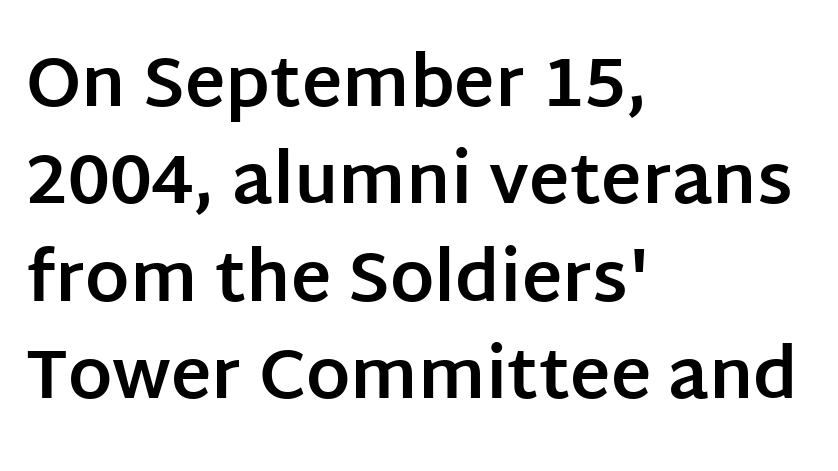
{"serif": "no", "italic": "no", "bold": "yes", "weight": "bold", "width": "normal", "stroke_contrast": "low", "x_height": "large", "monospaced": "no", "underline": "no", "align": "left", "line_spacing": "normal", "line_spacing_ratio": 1.41, "letter_spacing": "normal", "letter_spacing_em": 0.0, "glyph_px": 69}
